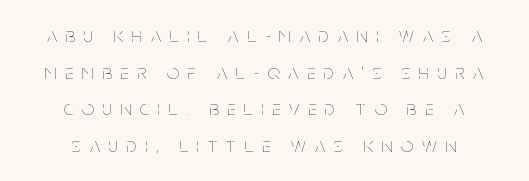
{"italic": "no", "bold": "no", "underline": "no", "align": "center", "line_spacing_ratio": 1.75, "letter_spacing": "wide", "letter_spacing_em": 0.42, "glyph_px": 21}
